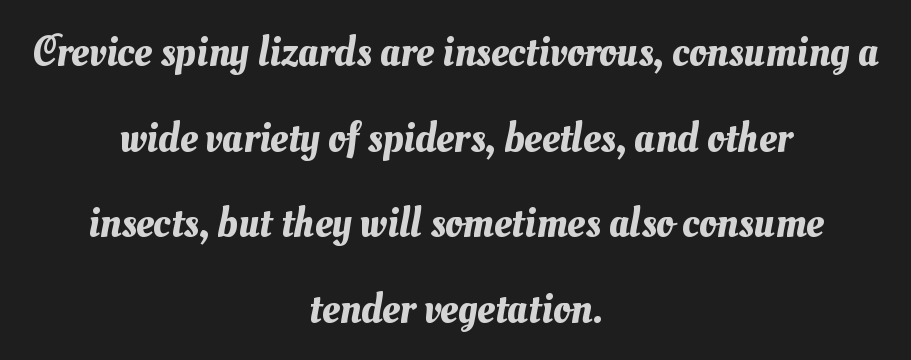
{"width": "normal", "stroke_contrast": "medium", "x_height": "small", "monospaced": "no", "underline": "no", "align": "center", "line_spacing": "loose", "line_spacing_ratio": 1.99, "letter_spacing": "normal", "letter_spacing_em": 0.0, "glyph_px": 43}
